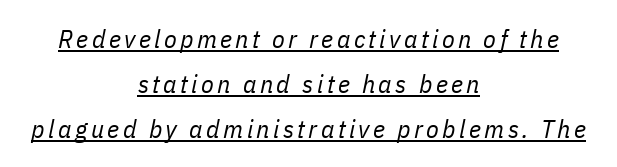
{"italic": "yes", "lean": "right", "slant_degrees": 11, "bold": "no", "underline": "yes", "align": "center", "line_spacing_ratio": 1.73, "glyph_px": 26}
